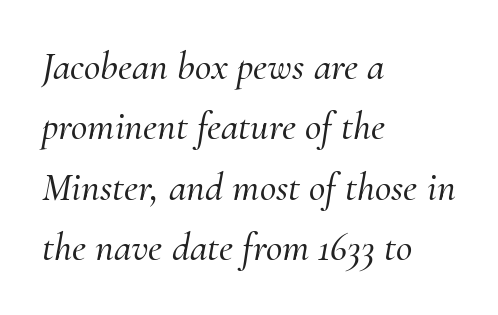
The image shows 40 px serif type, italic (leaning right); set left-aligned, normal line spacing (1.51x), normal letter spacing, not underlined; medium stroke contrast and a small x-height.
